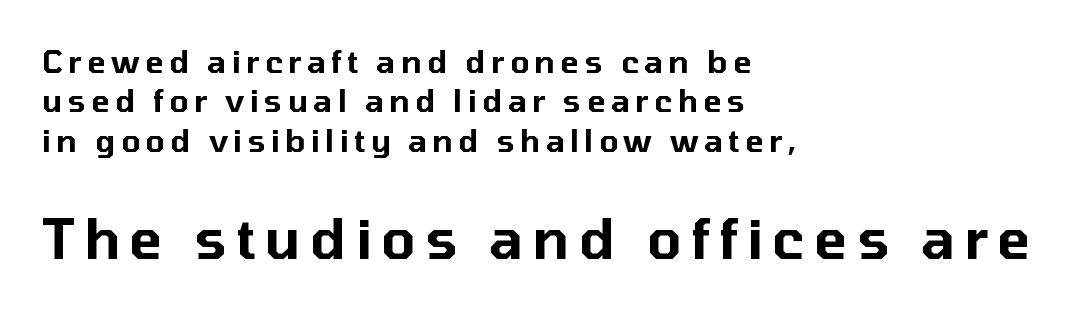
Q: Is the text italic (slanted)? A: No, it is upright.
Q: Is the typeface a serif or a sans-serif typeface? A: Sans-serif.
Q: Is the text underlined? A: No.
Q: How is the paragraph aligned? A: Left-aligned.
Q: Is the spacing between lines tight, normal or loose? A: Normal.
Q: Which block of text is set in a larger size, the first (top) or the second (bottom)? A: The second (bottom) one.
Q: Width (condensed, normal, or wide)? A: Normal.
Q: Stroke contrast? A: Low.
Q: x-height? A: Medium.
Q: Monospaced? A: No.
